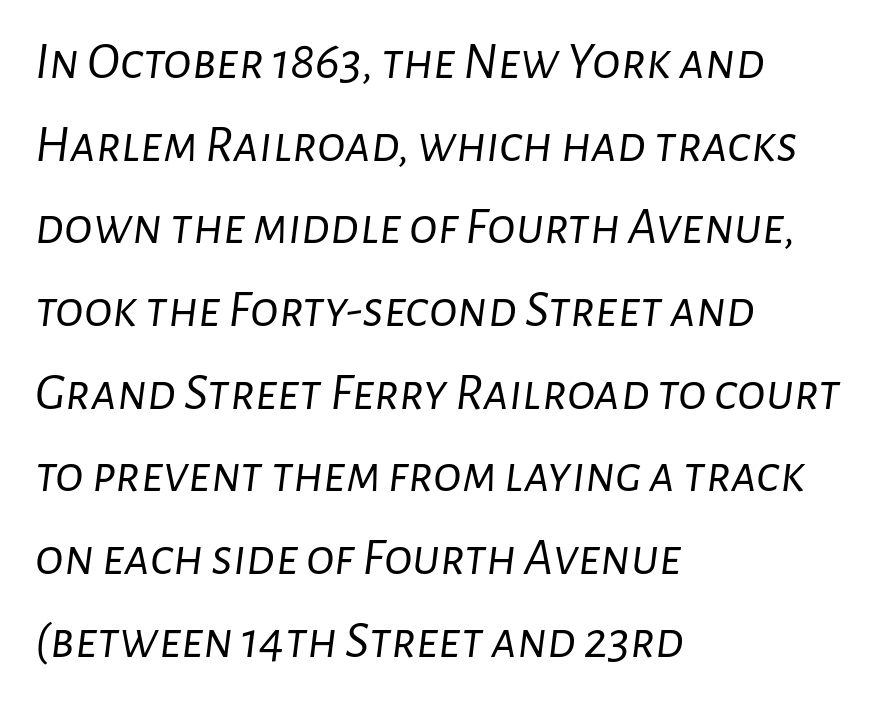
{"italic": "yes", "lean": "right", "slant_degrees": 7, "bold": "no", "weight": "light", "width": "normal", "stroke_contrast": "low", "x_height": "medium", "monospaced": "no", "underline": "no", "align": "left", "line_spacing": "normal", "line_spacing_ratio": 1.56, "letter_spacing": "normal", "letter_spacing_em": 0.0, "glyph_px": 53}
